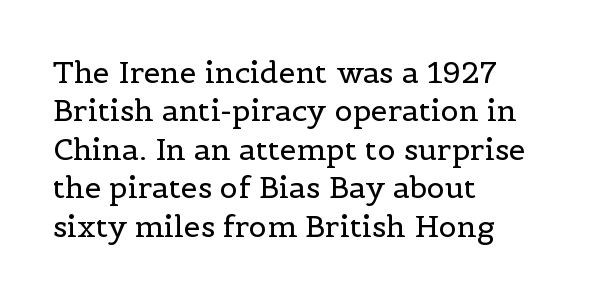
The image shows 30 px regular-weight serif type, upright; set left-aligned, normal line spacing (1.28x), normal letter spacing, not underlined; a medium x-height.
